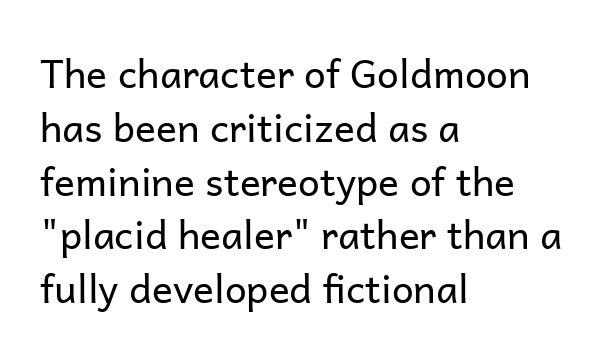
Q: Is the text bold? A: No.
Q: Is the text italic (slanted)? A: No, it is upright.
Q: Is the typeface a serif or a sans-serif typeface? A: Sans-serif.
Q: Is the text underlined? A: No.
Q: How is the paragraph aligned? A: Left-aligned.
Q: Is the spacing between letters normal or unusually wide? A: Normal.
Q: Is the spacing between lines tight, normal or loose? A: Normal.
Q: Width (condensed, normal, or wide)? A: Normal.
Q: Stroke contrast? A: Low.
Q: x-height? A: Medium.
Q: Monospaced? A: No.
